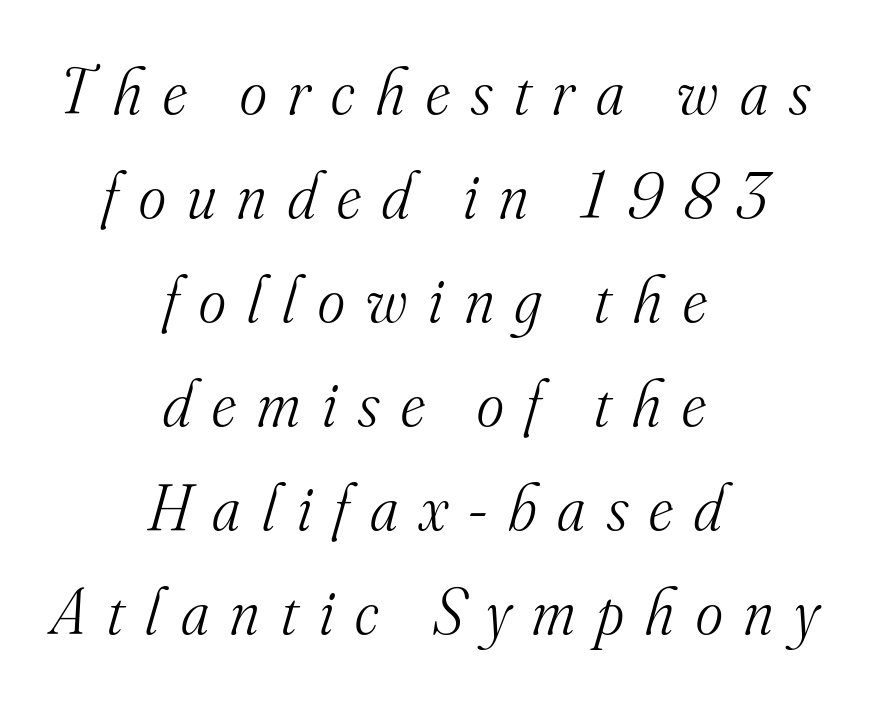
Whoever set this chose a conventional vertical rhythm. The letters are slanted; this is an italic face. Are there feet on the stems? There are — it's a serif. This rendering features lettering with no underline. Proportional: the letters do not fall into vertical columns. Between one letter and the next there's a generous, obvious gap.
